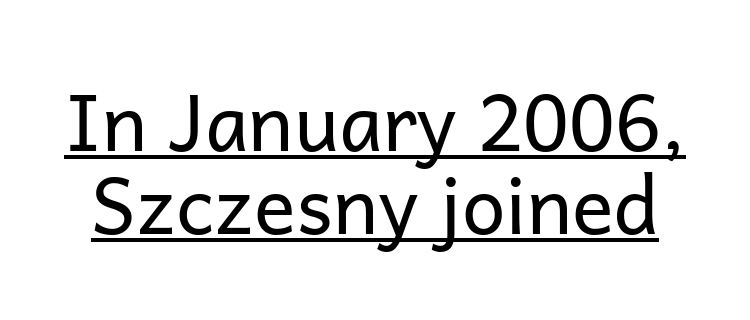
Emphasis is given by a line drawn under the lettering. These lines are composed in type without serifs. Each stroke keeps to a modest, everyday thickness or less. The face used here is proportionally spaced, like ordinary book or web type. The block of text is dense from top to bottom, with scant space between rows. The type is set solid horizontally, with unmodified tracking.
